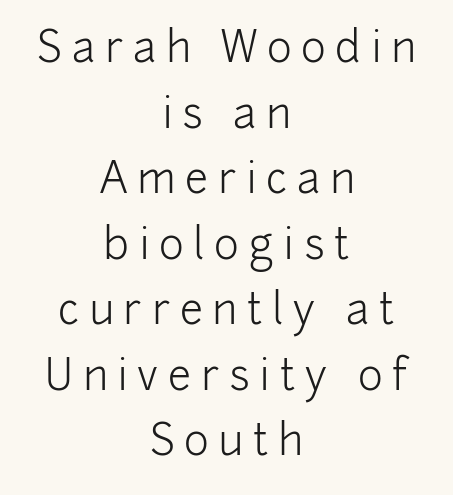
The image shows 42 px light sans-serif type, upright; set centered, normal line spacing (1.56x), unusually wide letter spacing (+0.23 em), not underlined; low stroke contrast and a medium x-height.
